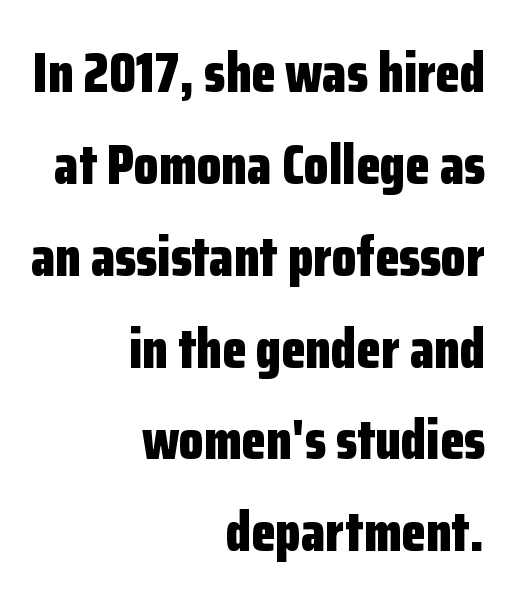
Q: Is the text bold? A: Yes.
Q: Is the text italic (slanted)? A: No, it is upright.
Q: Is the typeface a serif or a sans-serif typeface? A: Sans-serif.
Q: Is the text underlined? A: No.
Q: How is the paragraph aligned? A: Right-aligned.
Q: Is the spacing between letters normal or unusually wide? A: Normal.
Q: Is the spacing between lines tight, normal or loose? A: Normal.
Q: Width (condensed, normal, or wide)? A: Condensed.
Q: Stroke contrast? A: Low.
Q: x-height? A: Medium.
Q: Monospaced? A: No.
